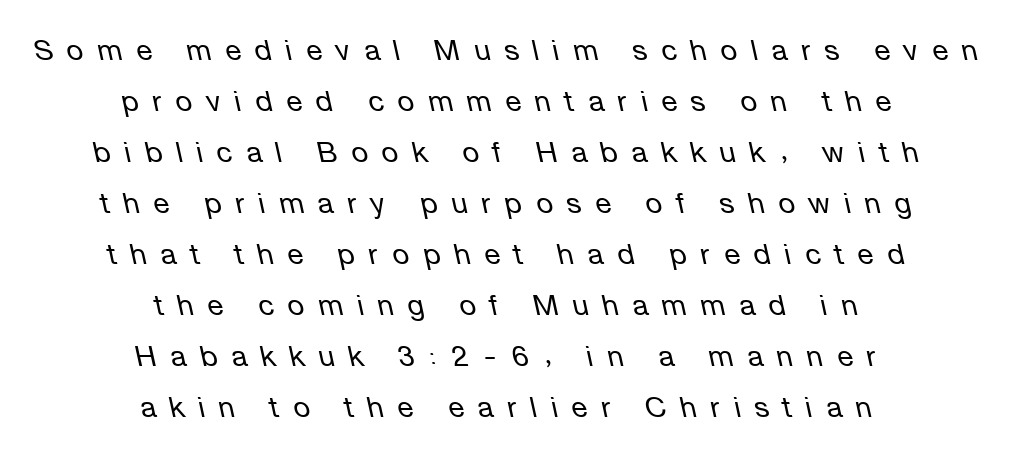
Q: Is the text bold? A: No.
Q: Is the text italic (slanted)? A: Yes, it leans left by about 12 degrees.
Q: Is the text underlined? A: No.
Q: How is the paragraph aligned? A: Centered.
Q: Is the spacing between letters normal or unusually wide? A: Unusually wide.
Q: Width (condensed, normal, or wide)? A: Normal.
Q: Stroke contrast? A: Low.
Q: x-height? A: Medium.
Q: Monospaced? A: No.
